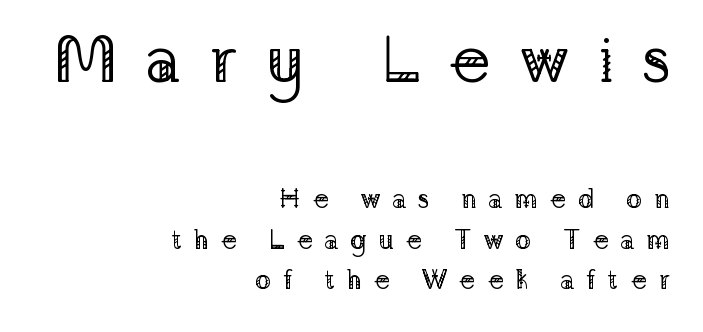
{"serif": "yes", "italic": "no", "bold": "no", "weight": "regular", "width": "normal", "stroke_contrast": "low", "x_height": "medium", "monospaced": "no", "underline": "no", "align": "right", "line_spacing": "normal", "line_spacing_ratio": 1.51, "letter_spacing": "wide", "letter_spacing_em": 0.42, "larger_block": "first", "size_ratio": 2.48, "glyph_px": 67}
